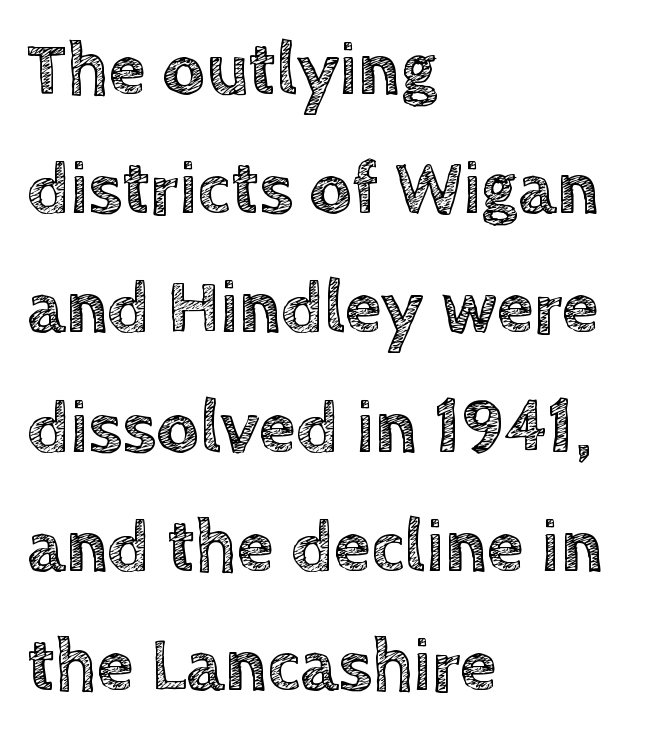
The image shows 75 px text type, upright; set left-aligned, normal line spacing (1.59x), normal letter spacing, not underlined; a large x-height.
